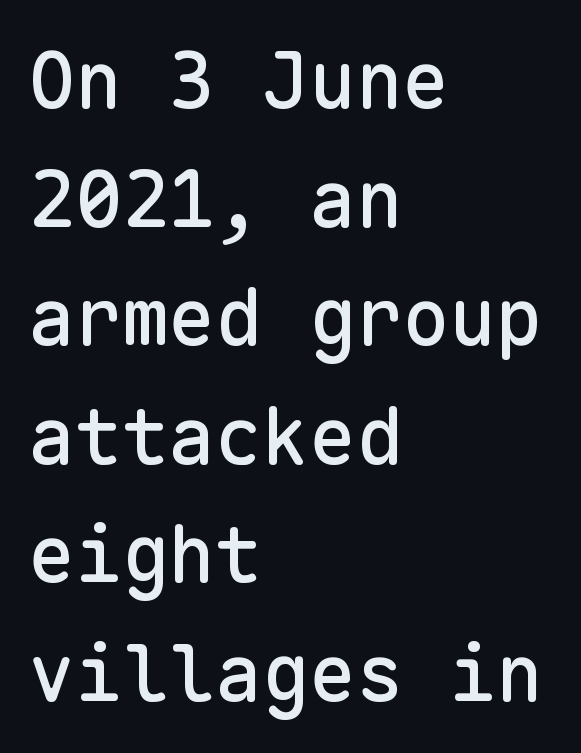
The image shows 78 px sans-serif type, upright, monospaced; set left-aligned, normal line spacing (1.52x), normal letter spacing, not underlined; low stroke contrast and a medium x-height.
